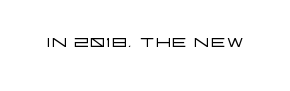
The image shows 24 px text type, upright; set normal letter spacing, not underlined.
